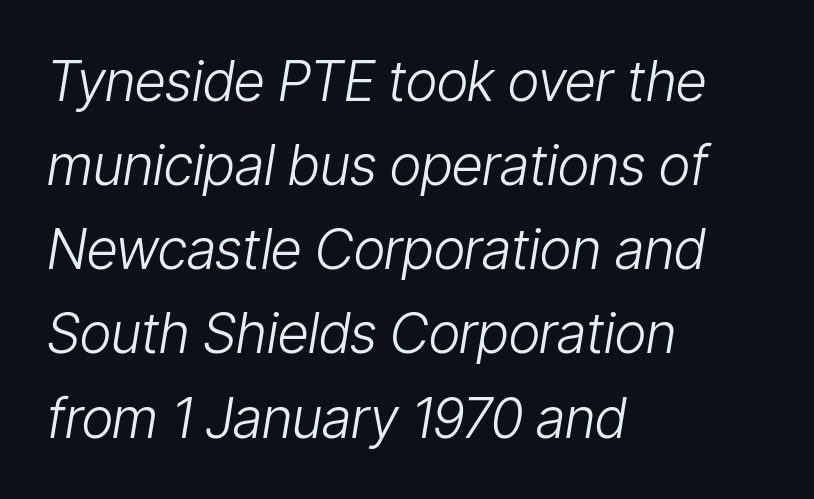
The image shows 55 px light, condensed type, italic (leaning right); set left-aligned, normal line spacing (1.53x), normal letter spacing, not underlined; low stroke contrast and a medium x-height.
